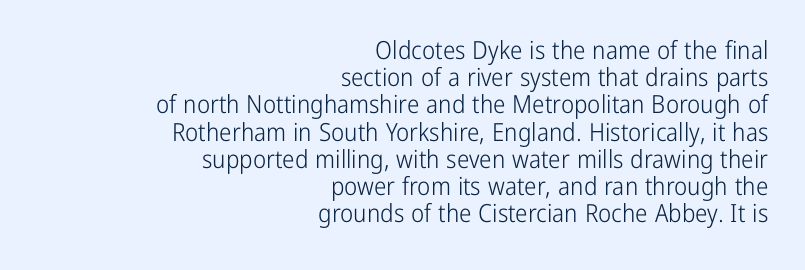
The image shows 25 px text type, upright; set right-aligned, tight line spacing (1.09x), normal letter spacing, not underlined.
